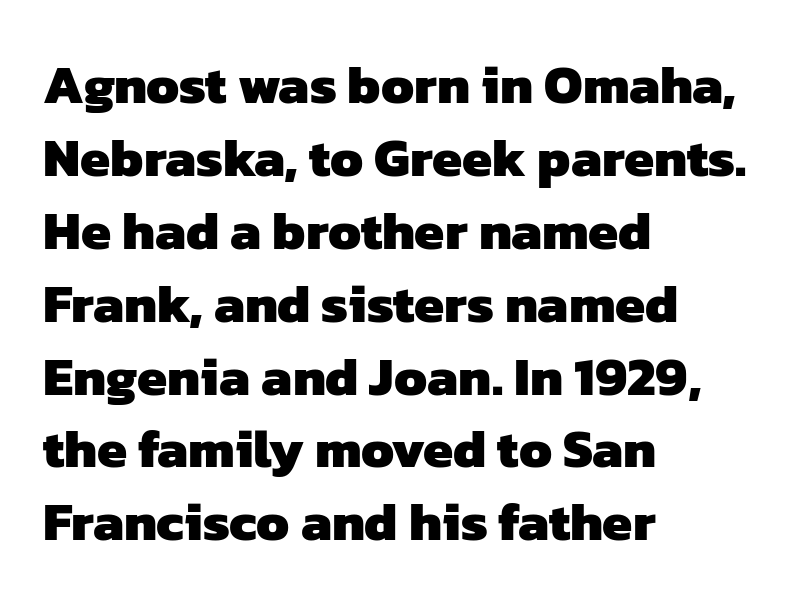
The image shows 54 px heavy sans-serif type; set left-aligned, normal line spacing (1.35x), normal letter spacing, not underlined; low stroke contrast and a medium x-height.
